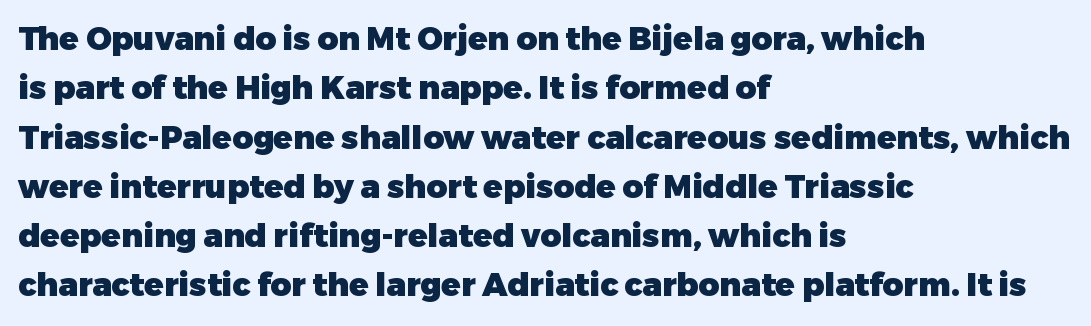
This is roman type, the default non-slanted kind. The letters sit at their default tracking, neither squeezed nor spread. Glance below the letters and you will spot only blank space. Does the type have serifs? No, each stem ends abruptly. What's the leading like? Ordinary, nothing unusual.
